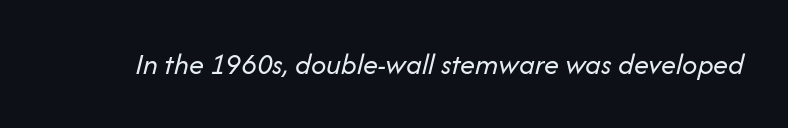
Q: Is the text bold? A: No.
Q: Is the text italic (slanted)? A: Yes, it leans right by about 14 degrees.
Q: Is the text underlined? A: No.
Q: Is the spacing between letters normal or unusually wide? A: Normal.
Q: Width (condensed, normal, or wide)? A: Normal.
Q: Stroke contrast? A: Low.
Q: x-height? A: Medium.
Q: Monospaced? A: No.
